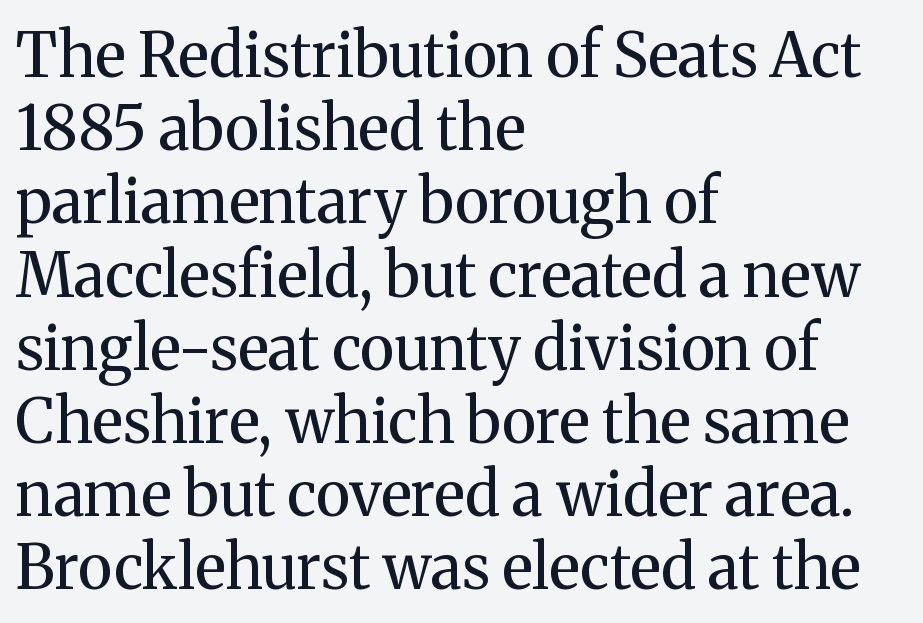
{"serif": "yes", "italic": "no", "bold": "no", "weight": "regular", "width": "normal", "stroke_contrast": "medium", "x_height": "medium", "monospaced": "no", "underline": "no", "align": "left", "line_spacing_ratio": 1.2, "letter_spacing": "normal", "letter_spacing_em": 0.0, "glyph_px": 61}
